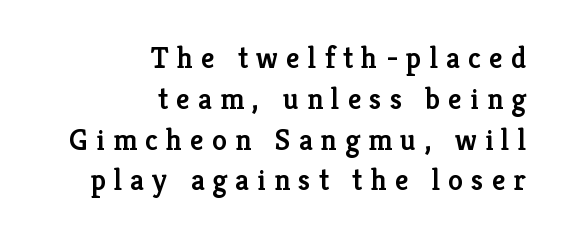
{"serif": "yes", "italic": "no", "bold": "semi", "weight": "semibold", "width": "normal", "stroke_contrast": "low", "x_height": "medium", "monospaced": "no", "underline": "no", "align": "right", "line_spacing": "normal", "line_spacing_ratio": 1.36, "letter_spacing": "wide", "letter_spacing_em": 0.27, "glyph_px": 30}
